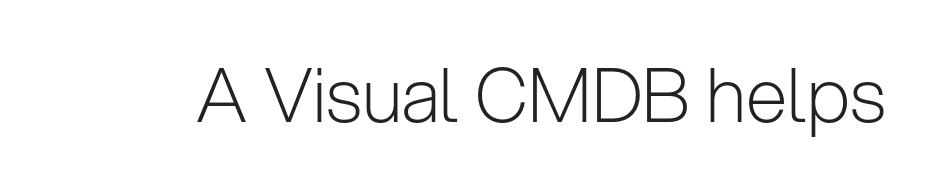
The image shows 75 px light sans-serif type, upright; set normal letter spacing, not underlined; low stroke contrast and a medium x-height.
